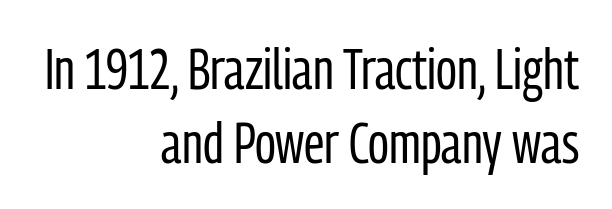
Q: Is the text bold? A: No.
Q: Is the text italic (slanted)? A: No, it is upright.
Q: Is the typeface a serif or a sans-serif typeface? A: Sans-serif.
Q: Is the text underlined? A: No.
Q: How is the paragraph aligned? A: Right-aligned.
Q: Is the spacing between letters normal or unusually wide? A: Normal.
Q: Is the spacing between lines tight, normal or loose? A: Normal.
Q: Width (condensed, normal, or wide)? A: Condensed.
Q: Stroke contrast? A: Low.
Q: x-height? A: Medium.
Q: Monospaced? A: No.
